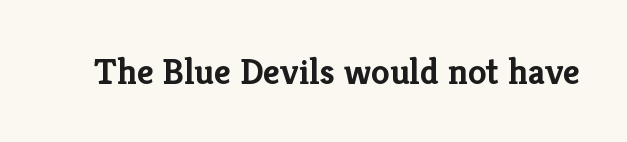
The image shows 37 px semibold serif type, upright; set normal letter spacing, not underlined; low stroke contrast and a medium x-height.
